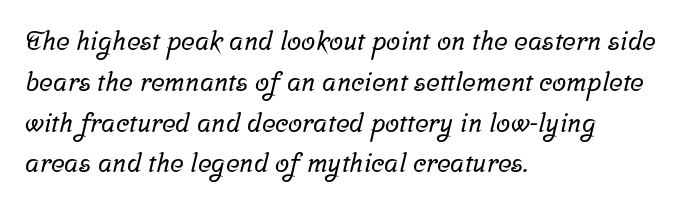
{"underline": "no", "align": "left", "line_spacing": "normal", "line_spacing_ratio": 1.57, "letter_spacing": "normal", "letter_spacing_em": 0.0, "glyph_px": 26}
